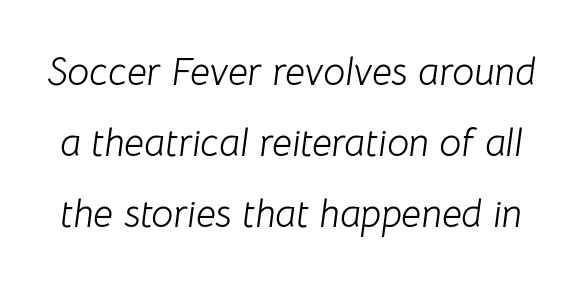
Q: Is the text bold? A: No.
Q: Is the text italic (slanted)? A: Yes, it leans right by about 8 degrees.
Q: Is the text underlined? A: No.
Q: Is the spacing between letters normal or unusually wide? A: Normal.
Q: Width (condensed, normal, or wide)? A: Normal.
Q: Stroke contrast? A: Low.
Q: x-height? A: Medium.
Q: Monospaced? A: No.
